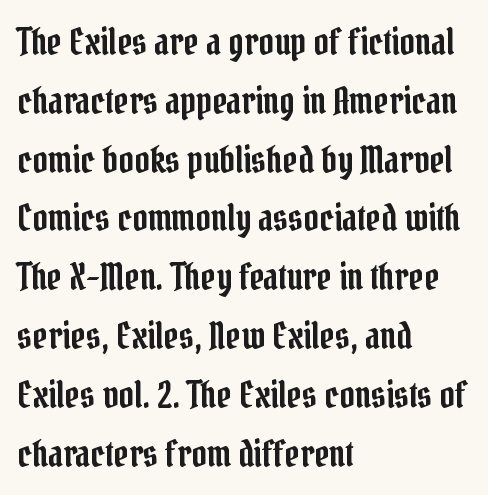
{"serif": "yes", "italic": "no", "width": "condensed", "stroke_contrast": "low", "x_height": "medium", "monospaced": "no", "underline": "no", "align": "left", "line_spacing": "normal", "line_spacing_ratio": 1.59, "letter_spacing": "normal", "letter_spacing_em": 0.0, "glyph_px": 37}
